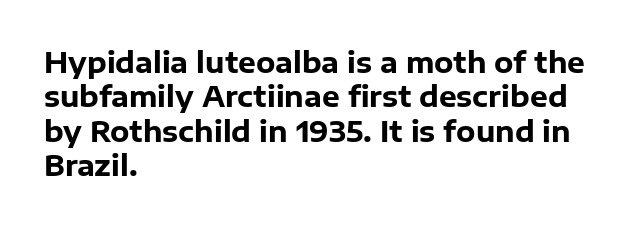
The image shows 28 px heavy sans-serif type, upright; set left-aligned, line spacing 1.23x, normal letter spacing, not underlined; low stroke contrast and a medium x-height.
